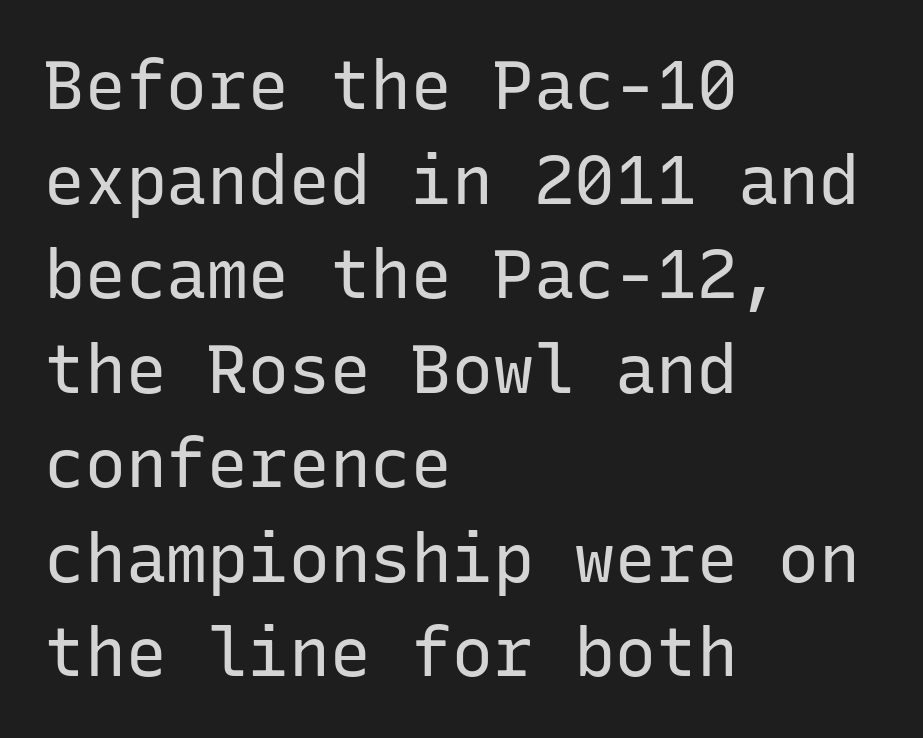
Q: Is the text bold? A: No.
Q: Is the text italic (slanted)? A: No, it is upright.
Q: Is the typeface a serif or a sans-serif typeface? A: Sans-serif.
Q: Is the text underlined? A: No.
Q: How is the paragraph aligned? A: Left-aligned.
Q: Is the spacing between letters normal or unusually wide? A: Normal.
Q: Is the spacing between lines tight, normal or loose? A: Normal.
Q: Width (condensed, normal, or wide)? A: Normal.
Q: Stroke contrast? A: Low.
Q: x-height? A: Medium.
Q: Monospaced? A: Yes.
